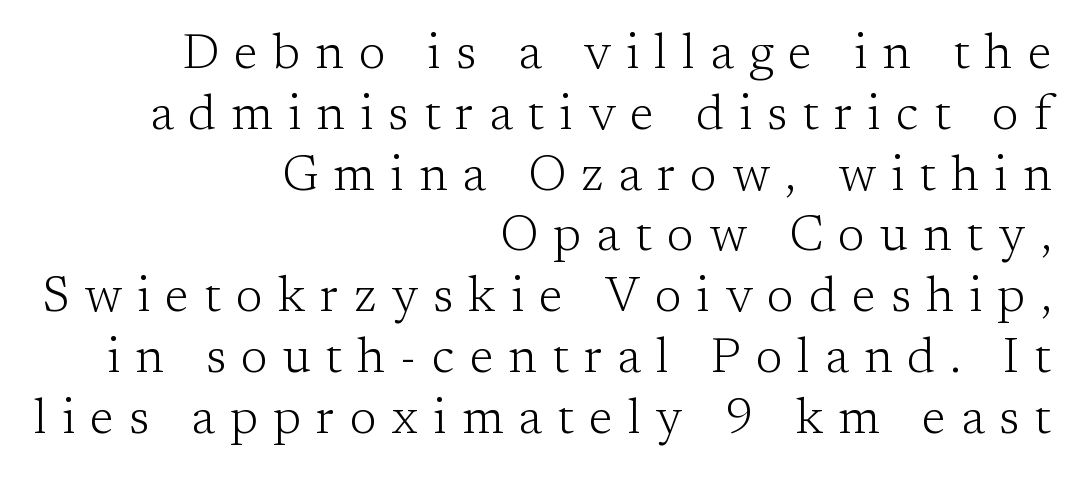
{"serif": "yes", "italic": "no", "bold": "no", "weight": "light", "width": "normal", "stroke_contrast": "low", "x_height": "medium", "monospaced": "no", "underline": "no", "align": "right", "line_spacing_ratio": 1.24, "letter_spacing": "wide", "letter_spacing_em": 0.31, "glyph_px": 49}
